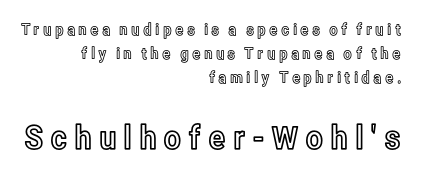
The image shows 33 px condensed type, upright; set right-aligned, normal line spacing (1.49x), not underlined; the second (bottom) block is 2.06x larger; a medium x-height.
